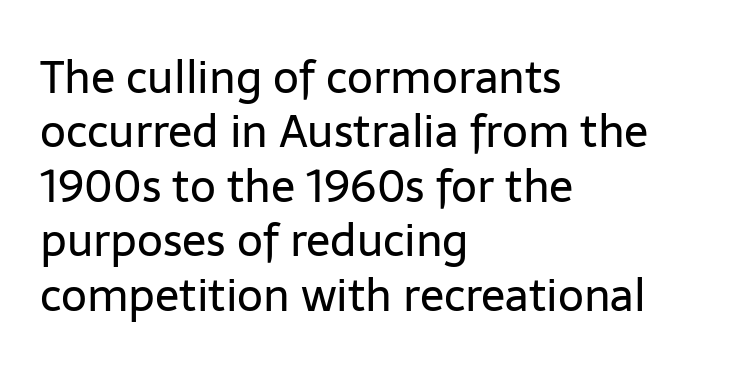
{"serif": "no", "italic": "no", "bold": "no", "weight": "regular", "width": "normal", "stroke_contrast": "low", "x_height": "medium", "monospaced": "no", "underline": "no", "align": "left", "line_spacing_ratio": 1.21, "letter_spacing": "normal", "letter_spacing_em": 0.0, "glyph_px": 45}
